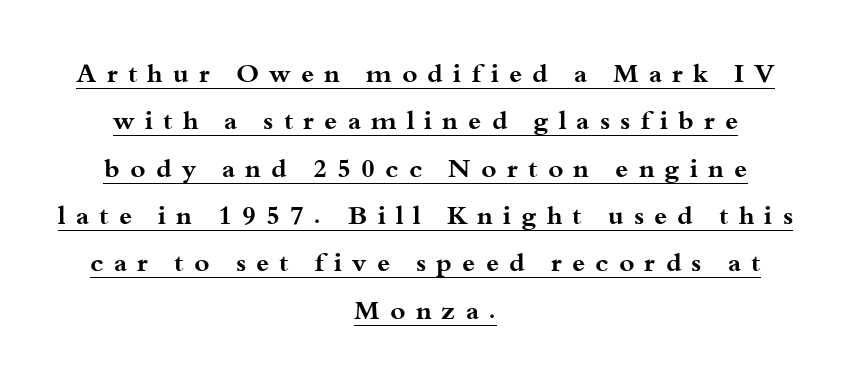
The image shows 26 px bold type, upright; set centered, line spacing 1.82x, unusually wide letter spacing (+0.39 em), underlined.
